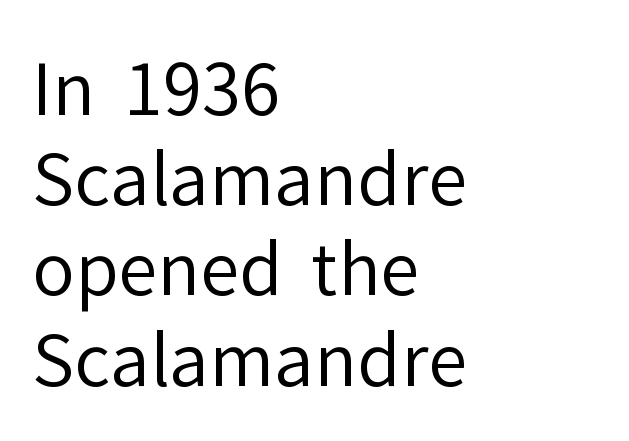
{"serif": "no", "italic": "no", "bold": "no", "weight": "regular", "width": "normal", "stroke_contrast": "low", "x_height": "medium", "monospaced": "no", "underline": "no", "align": "left", "line_spacing": "normal", "line_spacing_ratio": 1.27, "letter_spacing": "normal", "letter_spacing_em": 0.0, "glyph_px": 71}
